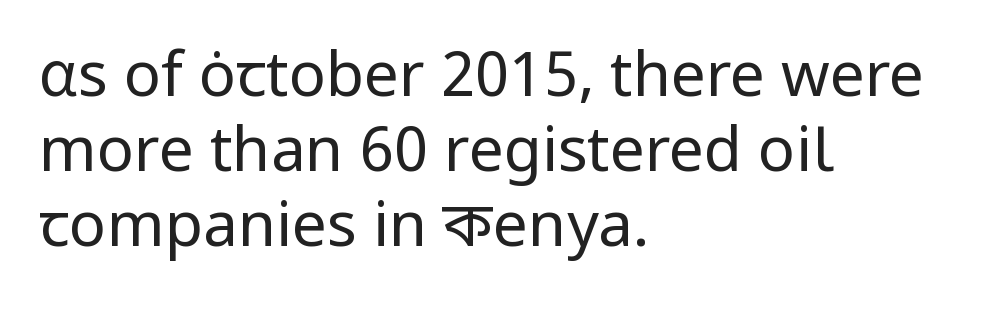
The image shows 62 px regular-weight sans-serif type, upright; set left-aligned, line spacing 1.21x, normal letter spacing, not underlined; low stroke contrast and a medium x-height.
